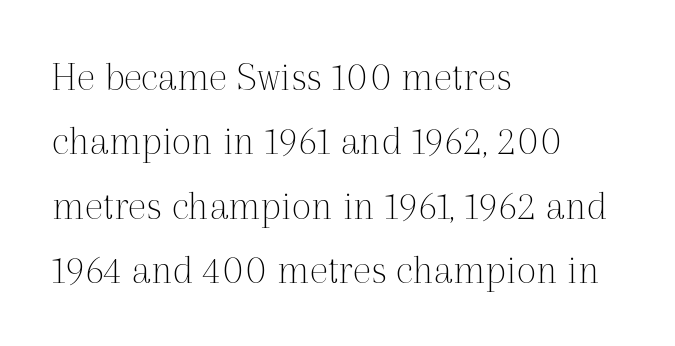
{"serif": "yes", "italic": "no", "bold": "no", "weight": "thin", "width": "normal", "x_height": "medium", "monospaced": "no", "underline": "no", "align": "left", "line_spacing": "normal", "line_spacing_ratio": 1.5, "letter_spacing": "normal", "letter_spacing_em": 0.0, "glyph_px": 43}
